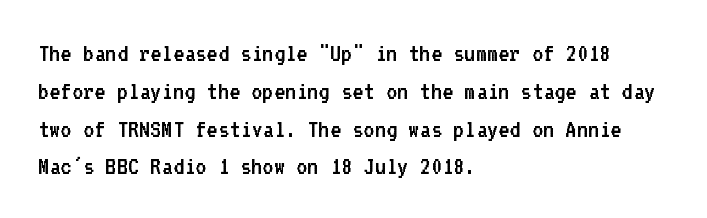
Q: Is the text bold? A: No.
Q: Is the text italic (slanted)? A: No, it is upright.
Q: Is the text underlined? A: No.
Q: How is the paragraph aligned? A: Left-aligned.
Q: Is the spacing between letters normal or unusually wide? A: Normal.
Q: Is the spacing between lines tight, normal or loose? A: Normal.
